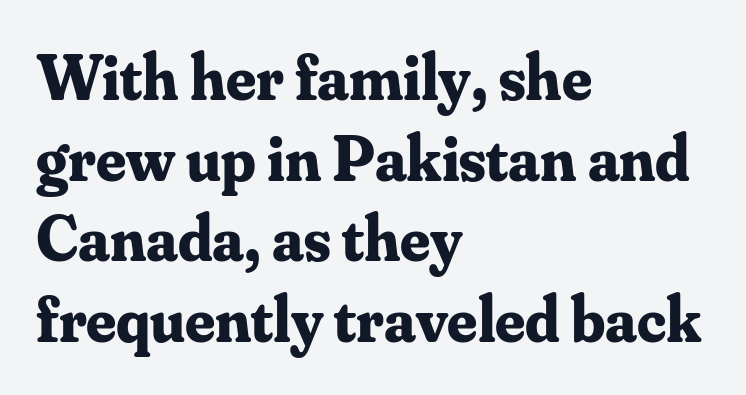
The image shows 65 px bold serif type, upright; set left-aligned, line spacing 1.24x, normal letter spacing, not underlined; medium stroke contrast and a small x-height.
